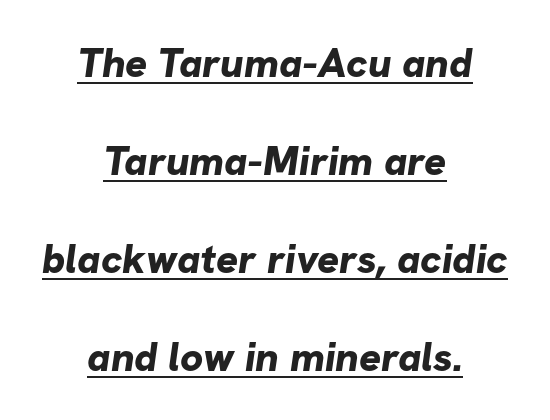
{"serif": "no", "bold": "yes", "weight": "bold", "width": "normal", "stroke_contrast": "low", "x_height": "medium", "monospaced": "no", "underline": "yes", "align": "center", "line_spacing": "loose", "line_spacing_ratio": 2.39, "letter_spacing": "normal", "letter_spacing_em": 0.0, "glyph_px": 41}
